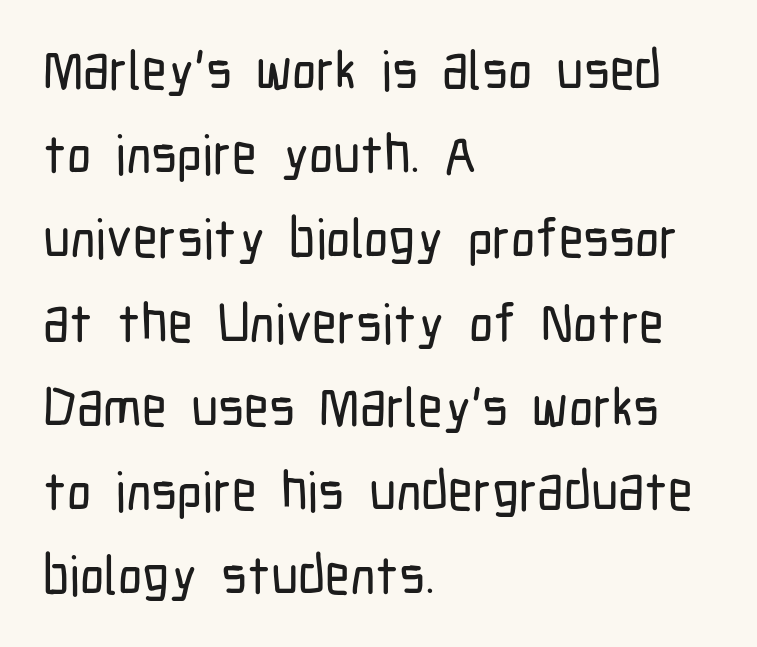
{"serif": "no", "italic": "no", "width": "condensed", "stroke_contrast": "low", "x_height": "medium", "monospaced": "no", "underline": "no", "align": "left", "line_spacing": "normal", "line_spacing_ratio": 1.56, "letter_spacing": "normal", "letter_spacing_em": 0.0, "glyph_px": 54}
